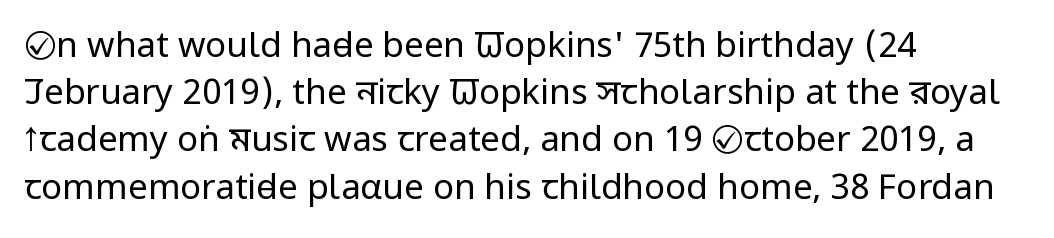
{"serif": "no", "italic": "no", "bold": "no", "weight": "regular", "width": "condensed", "stroke_contrast": "low", "x_height": "large", "monospaced": "no", "underline": "no", "align": "left", "line_spacing": "normal", "line_spacing_ratio": 1.35, "letter_spacing": "normal", "letter_spacing_em": 0.0, "glyph_px": 35}
